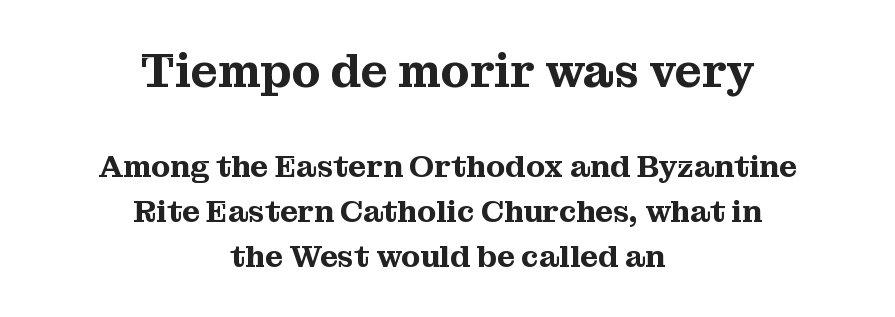
Rule under the text: the space is simply empty. This sample uses plain, unmodified letter spacing. The designer left line spacing at the default. Font category for this specimen: serif. The axis of the letterforms is exactly vertical. Which margin do the lines hug? Neither — every line sits in the middle.
